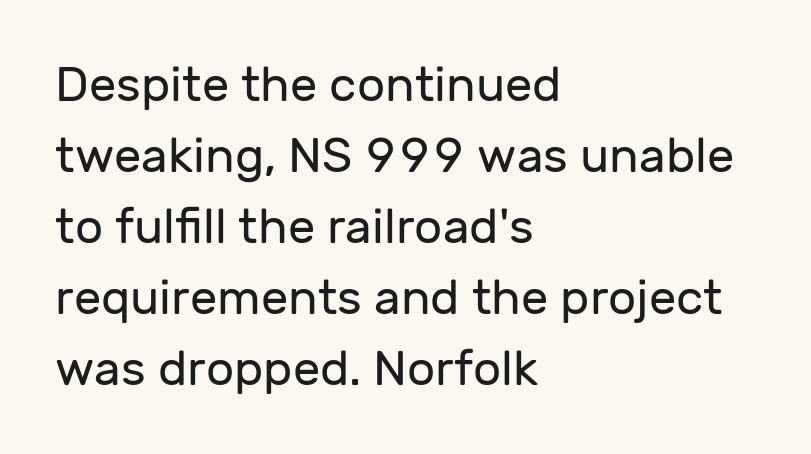
{"serif": "no", "italic": "no", "bold": "no", "weight": "regular", "width": "normal", "stroke_contrast": "low", "x_height": "medium", "monospaced": "no", "underline": "no", "align": "left", "line_spacing": "normal", "line_spacing_ratio": 1.45, "letter_spacing": "normal", "letter_spacing_em": 0.0, "glyph_px": 49}
